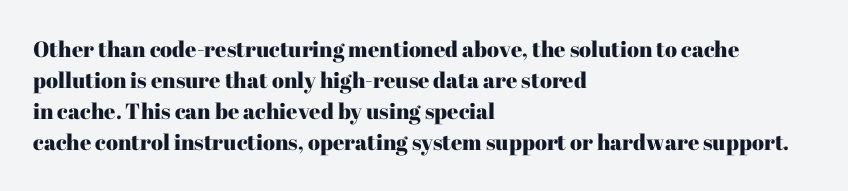
Q: Is the text italic (slanted)? A: No, it is upright.
Q: Is the text underlined? A: No.
Q: How is the paragraph aligned? A: Left-aligned.
Q: Is the spacing between letters normal or unusually wide? A: Normal.
Q: Is the spacing between lines tight, normal or loose? A: Normal.
